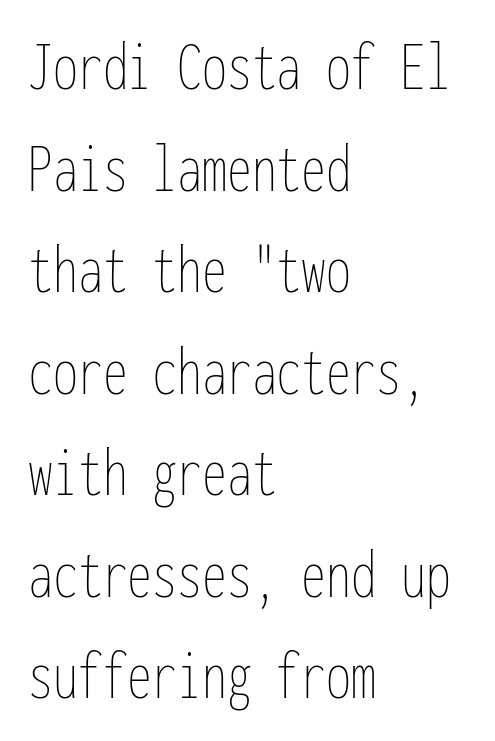
Q: Is the text bold? A: No.
Q: Is the text italic (slanted)? A: No, it is upright.
Q: Is the text underlined? A: No.
Q: How is the paragraph aligned? A: Left-aligned.
Q: Is the spacing between letters normal or unusually wide? A: Normal.
Q: Is the spacing between lines tight, normal or loose? A: Normal.
Q: Width (condensed, normal, or wide)? A: Condensed.
Q: Stroke contrast? A: Low.
Q: x-height? A: Medium.
Q: Monospaced? A: Yes.
